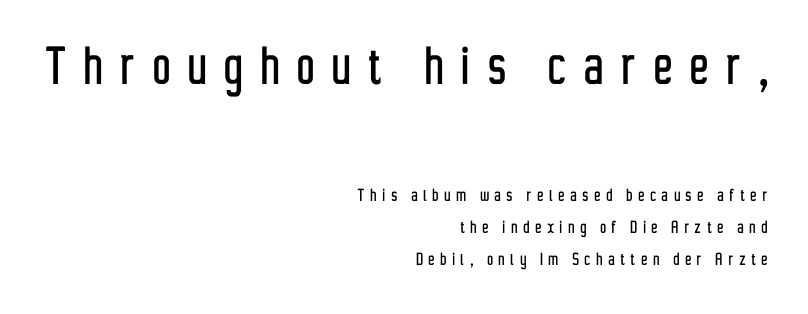
Whoever set this chose a conventional vertical rhythm. A student would notice the top passage is typeset larger than what follows. Descender tails drop into unmarked territory. Compared with typical body copy, the letter spacing here is much looser. The typesetter chose a ragged-left arrangement here. The rendering shows plain stroke endings on the letterforms — a sans-serif design.
